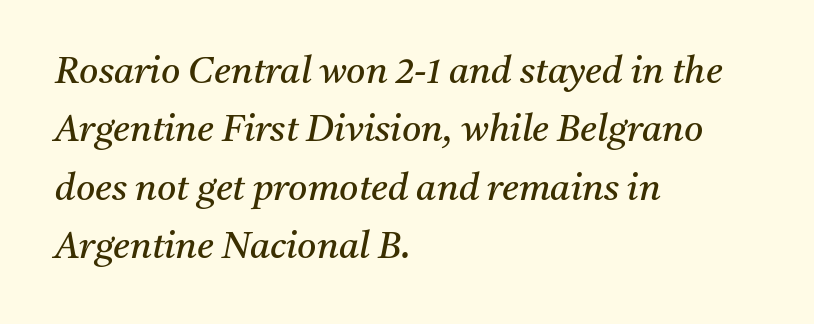
The image shows 37 px regular-weight serif type, italic (leaning right); set left-aligned, normal line spacing (1.58x), normal letter spacing, not underlined; medium stroke contrast and a medium x-height.
